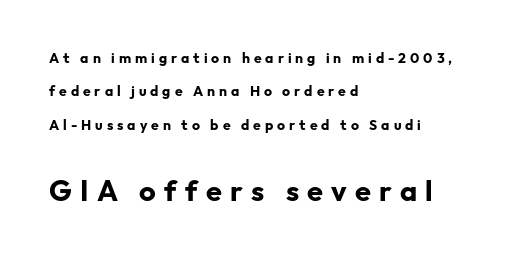
{"serif": "no", "italic": "no", "bold": "yes", "weight": "bold", "width": "normal", "stroke_contrast": "low", "x_height": "medium", "monospaced": "no", "underline": "no", "align": "left", "line_spacing": "loose", "line_spacing_ratio": 2.38, "letter_spacing": "wide", "letter_spacing_em": 0.28, "larger_block": "second", "size_ratio": 2.07, "glyph_px": 29}
